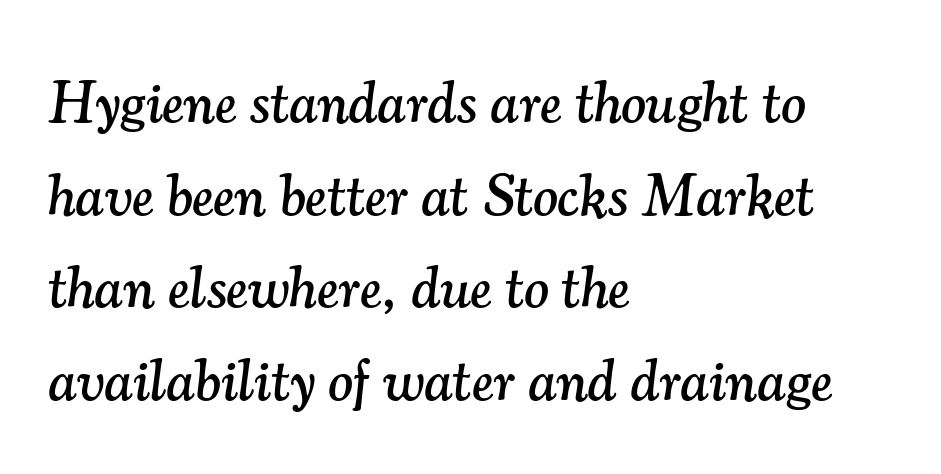
The zone under the glyphs is completely vacant. Slanted lettering throughout. Students, note that the glyphs here touch the page at normal intervals. Does the leading feel generous? No, just average. You can tell from the footed stems that serif type was used.
